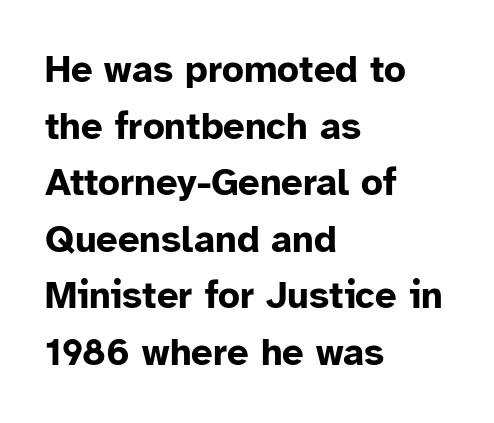
The image shows 38 px bold sans-serif type, upright; set left-aligned, normal line spacing (1.49x), normal letter spacing, not underlined; low stroke contrast and a medium x-height.
